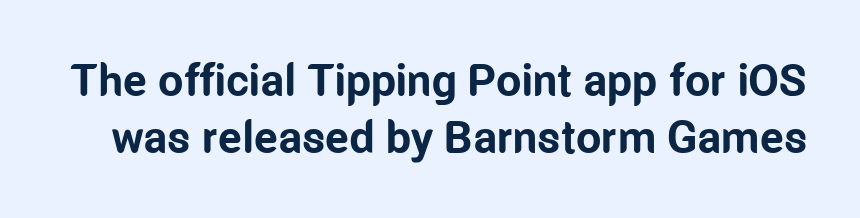
Q: Is the text bold? A: Yes.
Q: Is the text italic (slanted)? A: No, it is upright.
Q: Is the typeface a serif or a sans-serif typeface? A: Sans-serif.
Q: Is the text underlined? A: No.
Q: Is the spacing between letters normal or unusually wide? A: Normal.
Q: Is the spacing between lines tight, normal or loose? A: Normal.
Q: Width (condensed, normal, or wide)? A: Condensed.
Q: Stroke contrast? A: Low.
Q: x-height? A: Medium.
Q: Monospaced? A: No.
